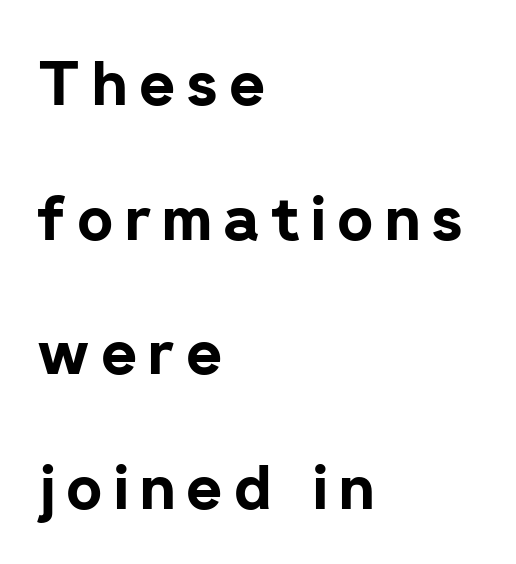
Loosely led — the rows are spread out. The letters stand straight up with perfectly vertical stems. Look at the bottom of the vertical strokes: they stop flat, with no serifs. Line beginnings align vertically; line endings do not. Words float on clear page, feet unadorned.
